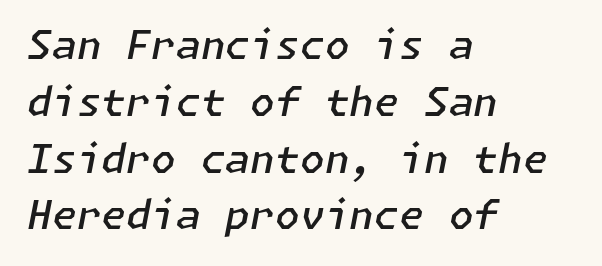
I'd describe the lettering as semibold — firm but not a full bold. Normally led — the rows are evenly, conventionally spaced. A clean baseline with only descenders dipping below it. The line texture is even and compact thanks to regular tracking. All the whitespace from short lines collects on the right.
